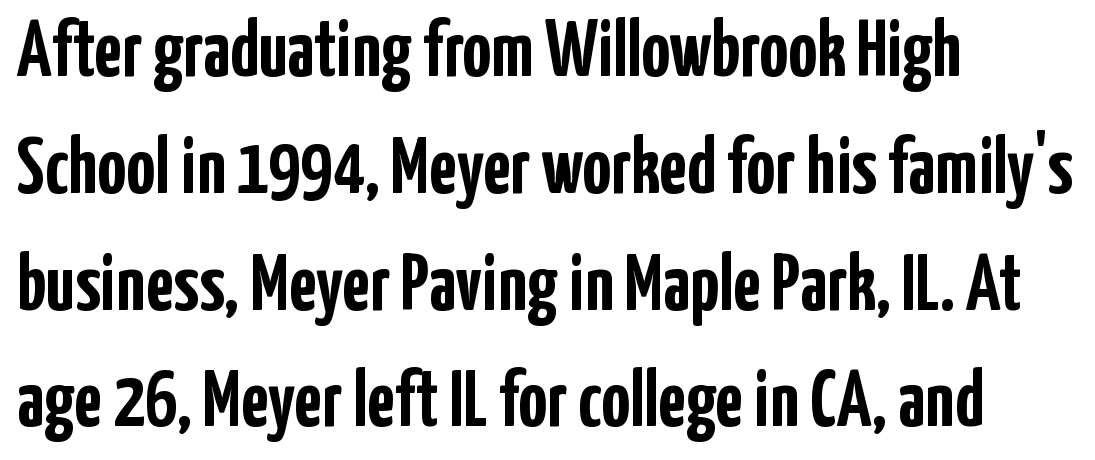
Q: Is the text bold? A: Yes.
Q: Is the text italic (slanted)? A: No, it is upright.
Q: Is the typeface a serif or a sans-serif typeface? A: Sans-serif.
Q: Is the text underlined? A: No.
Q: How is the paragraph aligned? A: Left-aligned.
Q: Is the spacing between letters normal or unusually wide? A: Normal.
Q: Is the spacing between lines tight, normal or loose? A: Normal.
Q: Width (condensed, normal, or wide)? A: Condensed.
Q: Stroke contrast? A: Low.
Q: x-height? A: Medium.
Q: Monospaced? A: No.
